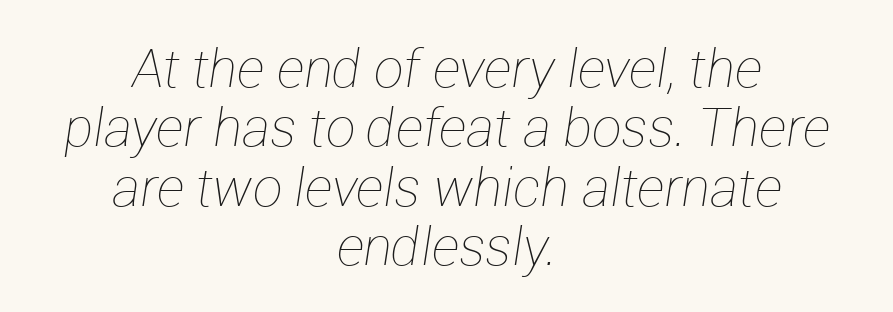
Q: Is the text bold? A: No.
Q: Is the text italic (slanted)? A: Yes, it leans right by about 12 degrees.
Q: Is the text underlined? A: No.
Q: How is the paragraph aligned? A: Centered.
Q: Is the spacing between letters normal or unusually wide? A: Normal.
Q: Is the spacing between lines tight, normal or loose? A: Tight.
Q: Width (condensed, normal, or wide)? A: Normal.
Q: Stroke contrast? A: Low.
Q: x-height? A: Medium.
Q: Monospaced? A: No.
